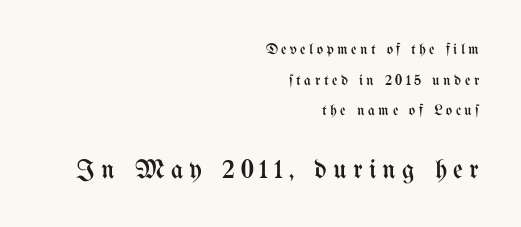
Q: Is the text bold? A: No.
Q: Is the text italic (slanted)? A: No, it is upright.
Q: Is the text underlined? A: No.
Q: How is the paragraph aligned? A: Right-aligned.
Q: Is the spacing between letters normal or unusually wide? A: Unusually wide.
Q: Is the spacing between lines tight, normal or loose? A: Loose.
Q: Which block of text is set in a larger size, the first (top) or the second (bottom)? A: The second (bottom) one.
